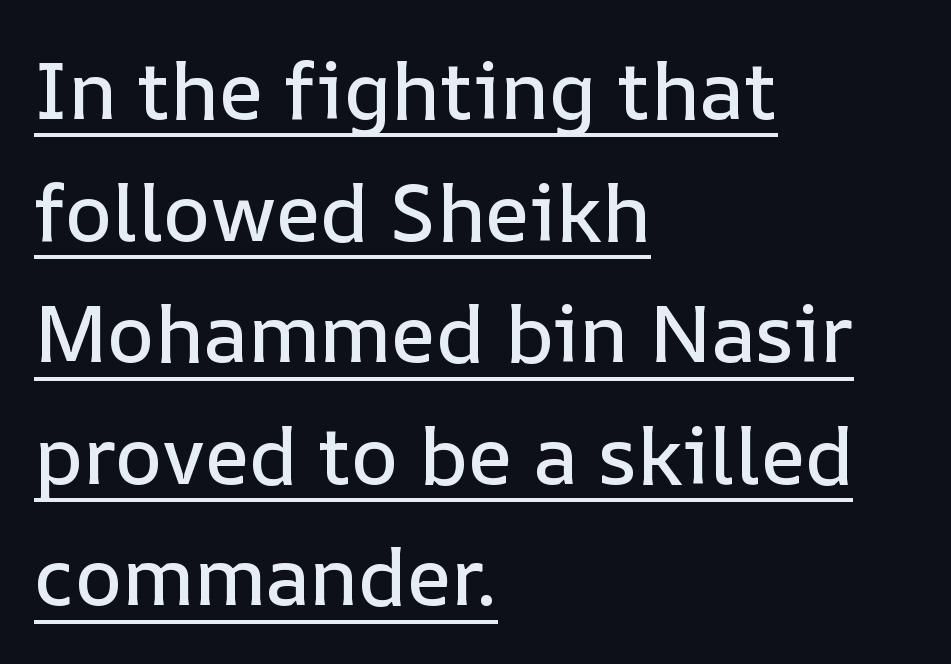
Q: Is the text italic (slanted)? A: No, it is upright.
Q: Is the text underlined? A: Yes.
Q: How is the paragraph aligned? A: Left-aligned.
Q: Is the spacing between letters normal or unusually wide? A: Normal.
Q: Is the spacing between lines tight, normal or loose? A: Normal.
Q: Width (condensed, normal, or wide)? A: Normal.
Q: Stroke contrast? A: Low.
Q: x-height? A: Medium.
Q: Monospaced? A: No.
